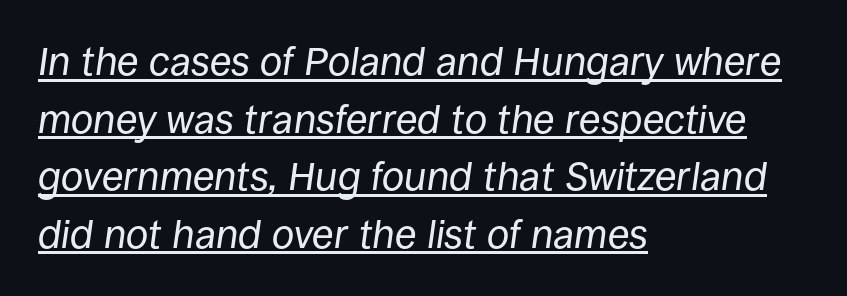
The image shows 40 px regular-weight type, italic (leaning right); set left-aligned, normal line spacing (1.44x), normal letter spacing, underlined; low stroke contrast and a large x-height.
